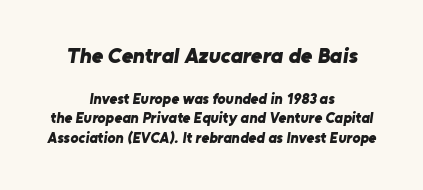
The lines are quadded center. The gaps between neighbouring characters are ordinary and unremarkable. The letters are bold, with thick, heavy strokes. Glance below the letters and you will spot only blank space. The vertical gap from one line to the next is medium.
